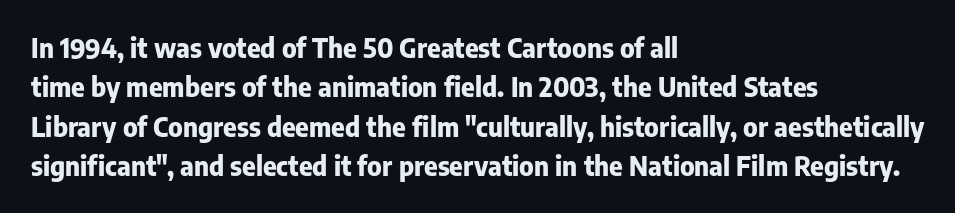
Q: Is the text bold? A: Yes.
Q: Is the text italic (slanted)? A: No, it is upright.
Q: Is the text underlined? A: No.
Q: How is the paragraph aligned? A: Left-aligned.
Q: Is the spacing between letters normal or unusually wide? A: Normal.
Q: Is the spacing between lines tight, normal or loose? A: Normal.
